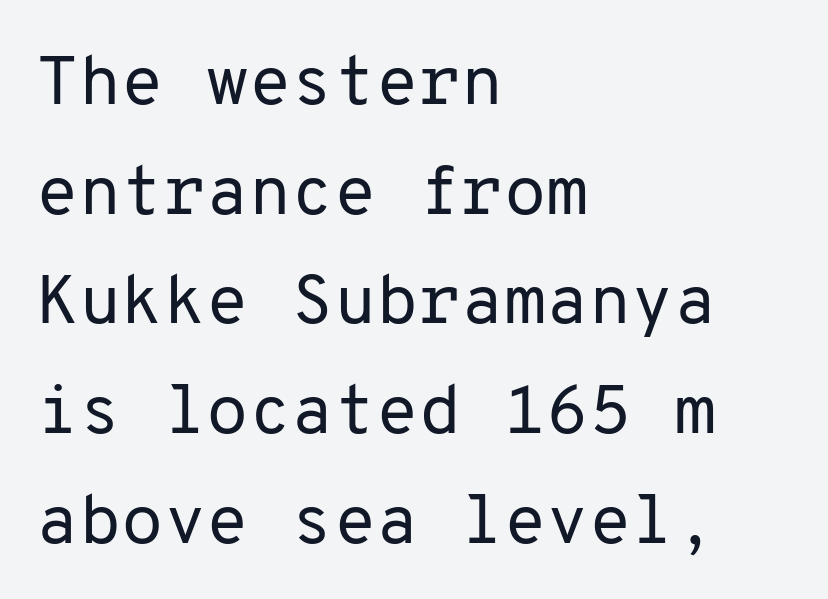
The image shows 69 px regular-weight sans-serif type, upright, monospaced; set left-aligned, normal line spacing (1.59x), normal letter spacing, not underlined; low stroke contrast and a medium x-height.
